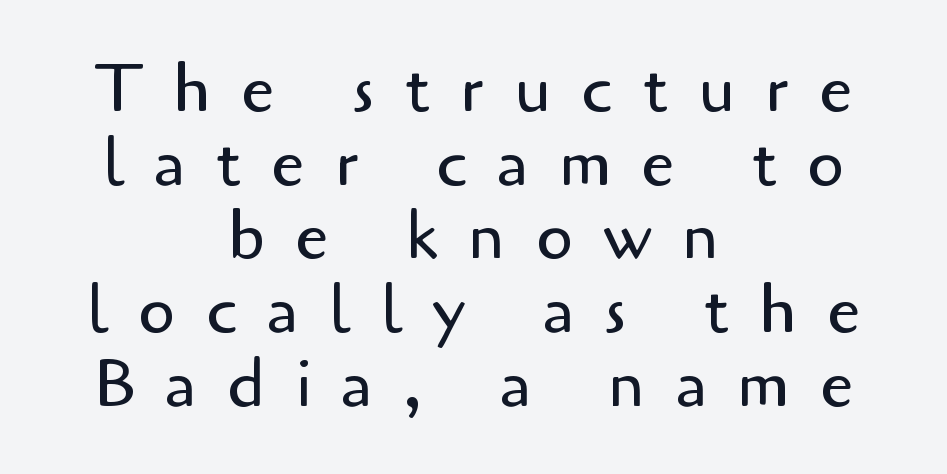
The image shows 67 px regular-weight sans-serif type, upright; set centered, tight line spacing (1.1x), unusually wide letter spacing (+0.45 em), not underlined; low stroke contrast and a small x-height.
